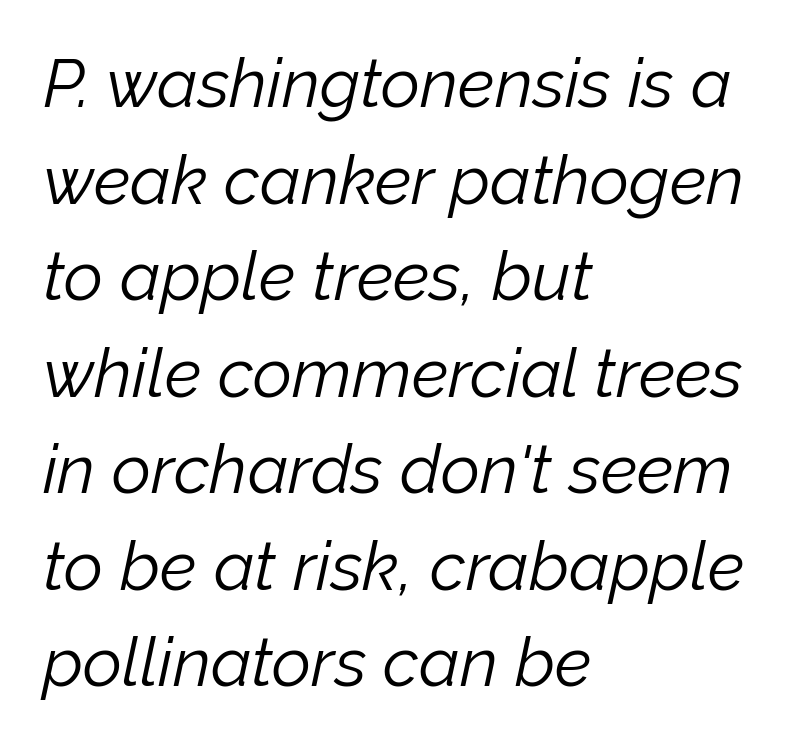
No chunkiness to these letters — they're not bold. Lines of text with bare space underneath. Designer's note — italics engaged. The paragraph has a hard left edge and a soft right edge. Does extra space separate the letters? No, they use regular spacing. Baseline-to-baseline distance is the conventional proportion of letter height.
